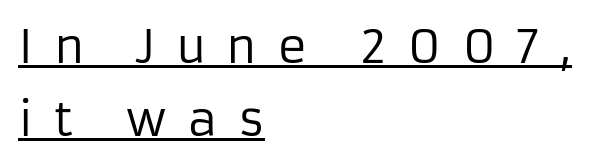
Q: Is the text bold? A: No.
Q: Is the text italic (slanted)? A: No, it is upright.
Q: Is the typeface a serif or a sans-serif typeface? A: Sans-serif.
Q: Is the text underlined? A: Yes.
Q: How is the paragraph aligned? A: Left-aligned.
Q: Is the spacing between letters normal or unusually wide? A: Unusually wide.
Q: Is the spacing between lines tight, normal or loose? A: Normal.
Q: Width (condensed, normal, or wide)? A: Normal.
Q: Stroke contrast? A: Low.
Q: x-height? A: Medium.
Q: Monospaced? A: No.
